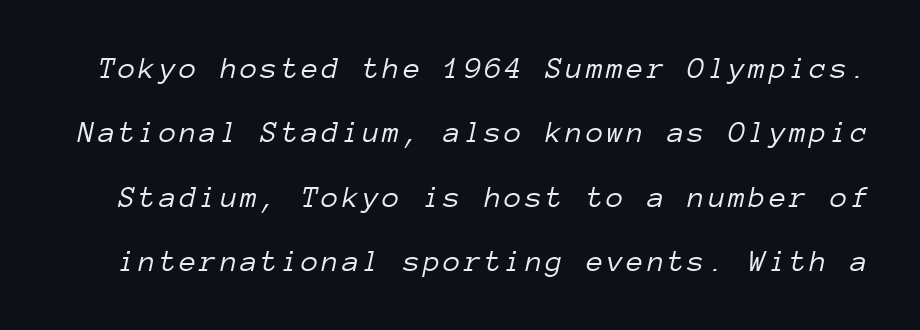
Q: Is the text bold? A: No.
Q: Is the text italic (slanted)? A: Yes, it leans right by about 12 degrees.
Q: Is the text underlined? A: No.
Q: Is the spacing between lines tight, normal or loose? A: Loose.
Q: Width (condensed, normal, or wide)? A: Normal.
Q: Stroke contrast? A: Low.
Q: x-height? A: Medium.
Q: Monospaced? A: Yes.
